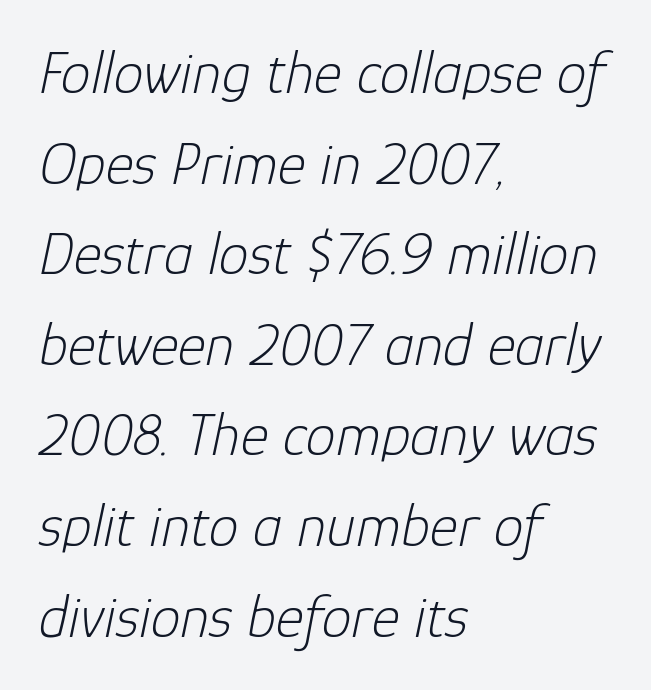
The image shows 60 px light type, italic (leaning right); set left-aligned, normal line spacing (1.51x), normal letter spacing, not underlined; low stroke contrast and a medium x-height.
